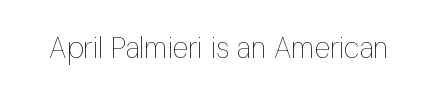
These lines keep a tight, regular rhythm from letter to letter. The face used here is proportionally spaced, like ordinary book or web type. The font sits on the lighter half of the weight spectrum, regular included. If you drew a line through each stem, it would be perfectly vertical.
